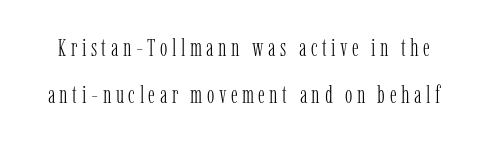
Q: Is the text bold? A: No.
Q: Is the text italic (slanted)? A: No, it is upright.
Q: Is the text underlined? A: No.
